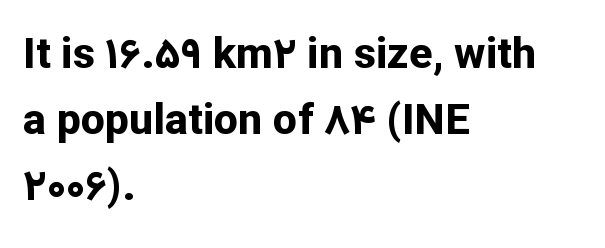
Q: Is the text bold? A: Yes.
Q: Is the text italic (slanted)? A: No, it is upright.
Q: Is the typeface a serif or a sans-serif typeface? A: Sans-serif.
Q: Is the text underlined? A: No.
Q: How is the paragraph aligned? A: Left-aligned.
Q: Is the spacing between letters normal or unusually wide? A: Normal.
Q: Is the spacing between lines tight, normal or loose? A: Normal.
Q: Width (condensed, normal, or wide)? A: Normal.
Q: Stroke contrast? A: Low.
Q: x-height? A: Medium.
Q: Monospaced? A: No.
